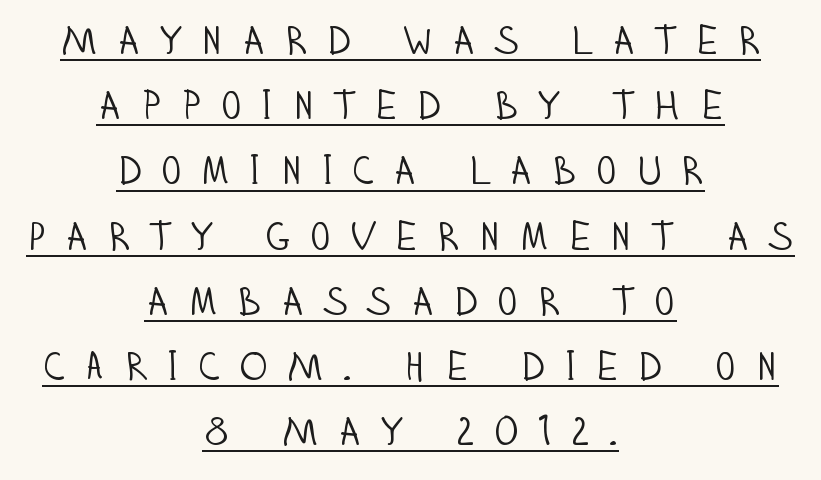
These lines were composed using upright roman letters. Line starts and ends both wander, symmetrically. You could not count columns in this text — the font is proportionally spaced. Look at the bottom of the vertical strokes: they stop flat, with no serifs. Like a heading marked for emphasis, these lines bear an underscore. Weight class: somewhere from thin through regular.
